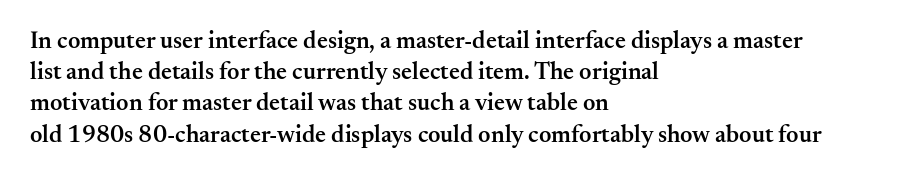
{"italic": "no", "bold": "semi", "underline": "no", "align": "left", "line_spacing": "normal", "line_spacing_ratio": 1.3, "letter_spacing": "normal", "letter_spacing_em": 0.0, "glyph_px": 24}
